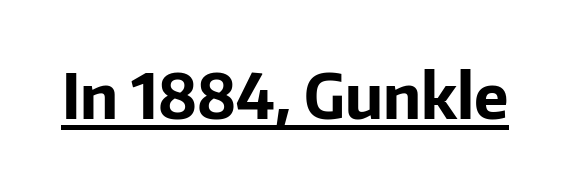
{"serif": "no", "italic": "no", "bold": "yes", "weight": "bold", "width": "normal", "stroke_contrast": "low", "x_height": "medium", "monospaced": "no", "underline": "yes", "letter_spacing": "normal", "letter_spacing_em": 0.0, "glyph_px": 62}
